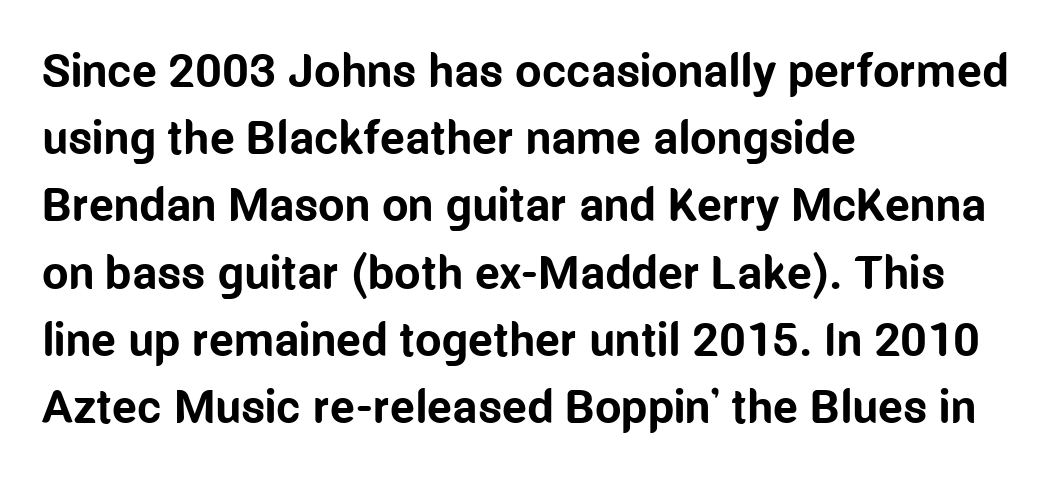
Horizontal bands of white between lines are of average thickness. Only glyphs here, with clear space below each row. Do the characters align in a grid? No, the font is proportional. The designer went with a sans here, leaving each stem footless. The characters look thick and weighty, a clear bold.
